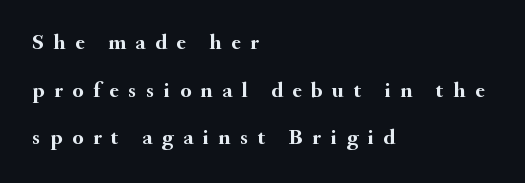
The image shows 22 px bold type, upright; set left-aligned, loose line spacing (2.17x), unusually wide letter spacing (+0.44 em), not underlined.
